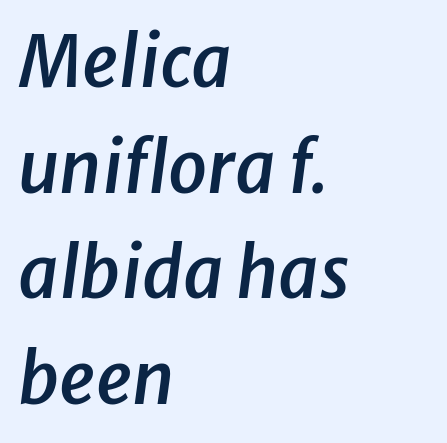
{"italic": "yes", "lean": "right", "slant_degrees": 8, "bold": "semi", "weight": "semibold", "width": "normal", "stroke_contrast": "low", "x_height": "medium", "monospaced": "no", "underline": "no", "align": "left", "line_spacing": "normal", "line_spacing_ratio": 1.51, "letter_spacing": "normal", "letter_spacing_em": 0.0, "glyph_px": 70}
